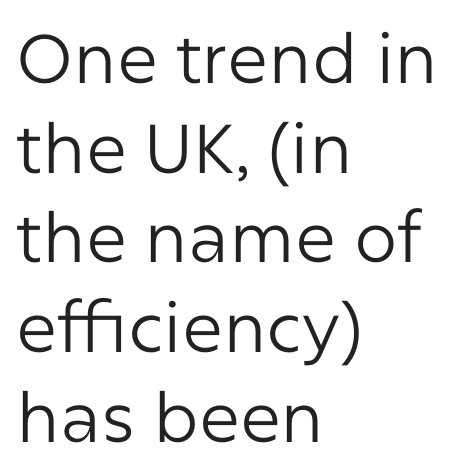
{"serif": "no", "italic": "no", "bold": "no", "weight": "regular", "width": "normal", "stroke_contrast": "low", "x_height": "medium", "monospaced": "no", "underline": "no", "align": "left", "line_spacing": "normal", "line_spacing_ratio": 1.3, "letter_spacing": "normal", "letter_spacing_em": 0.0, "glyph_px": 69}
